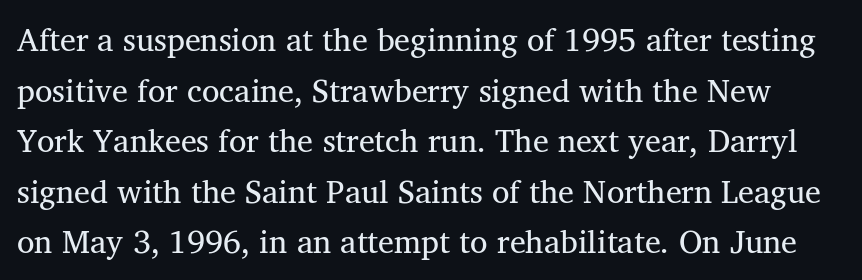
The image shows 32 px regular-weight serif type, upright; set normal line spacing (1.58x), normal letter spacing, not underlined; medium stroke contrast and a medium x-height.
